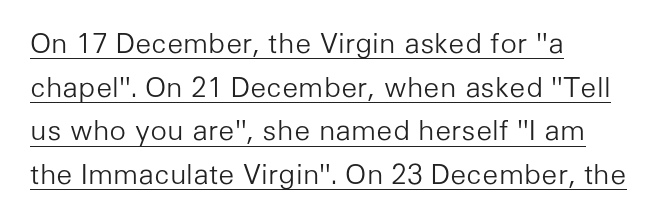
The image shows 28 px light sans-serif type, upright; set left-aligned, normal line spacing (1.56x), normal letter spacing, underlined; low stroke contrast and a medium x-height.
